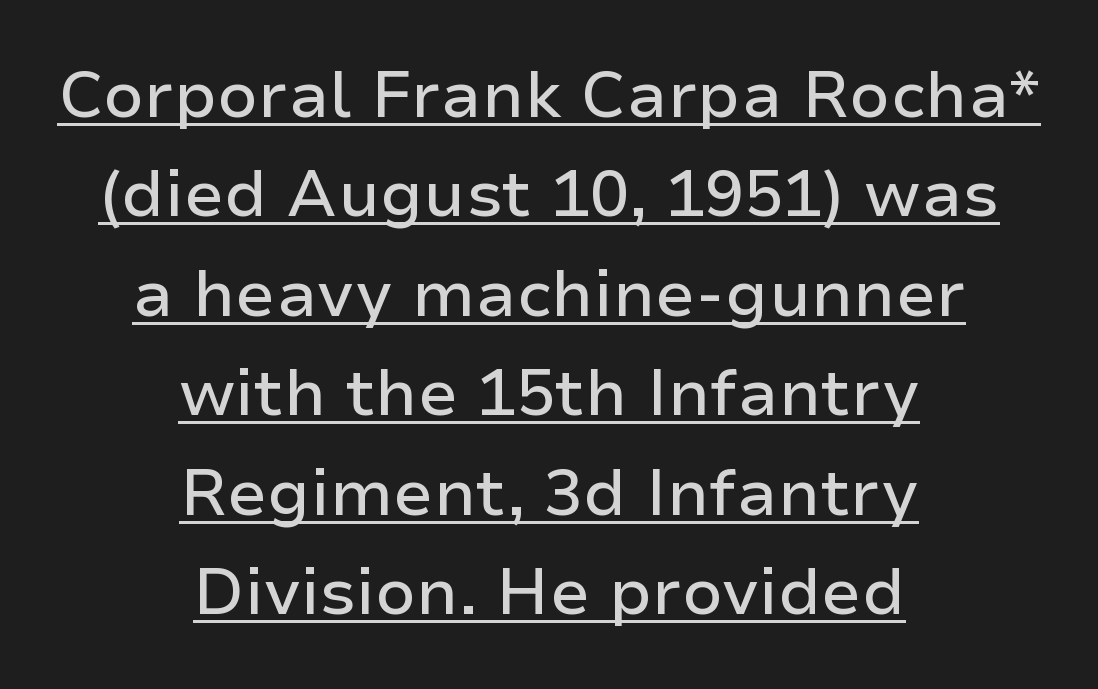
{"serif": "no", "italic": "no", "width": "normal", "stroke_contrast": "low", "x_height": "medium", "monospaced": "no", "underline": "yes", "align": "center", "line_spacing": "normal", "line_spacing_ratio": 1.53, "letter_spacing": "normal", "letter_spacing_em": 0.0, "glyph_px": 65}
